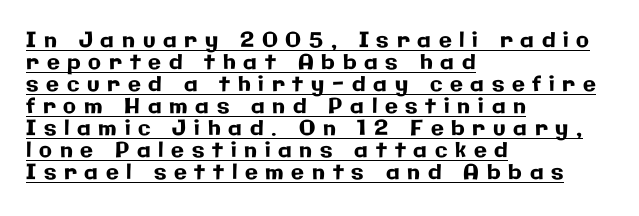
The letterforms stand isolated, each surrounded by extra space. The passage shown is underscored from start to finish. Horizontally, the lines are justified to the leading edge only. Notice how descenders almost collide with the ascenders below — that's tight leading.
